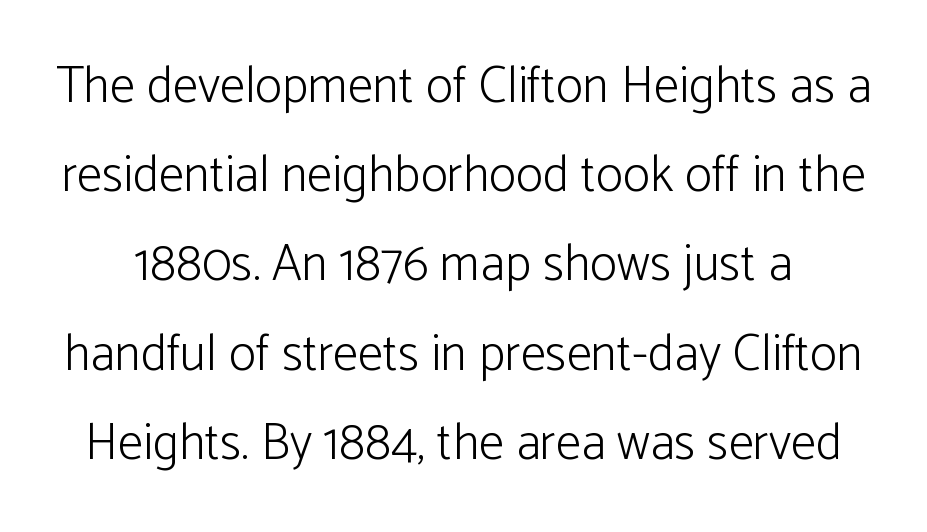
{"serif": "no", "italic": "no", "bold": "no", "weight": "light", "width": "normal", "stroke_contrast": "low", "x_height": "medium", "monospaced": "no", "underline": "no", "line_spacing_ratio": 1.75, "letter_spacing": "normal", "letter_spacing_em": 0.0, "glyph_px": 51}
